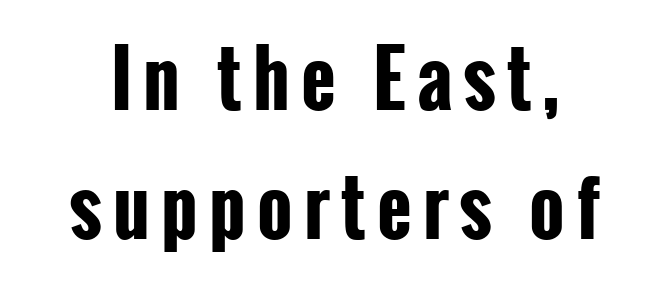
Q: Is the text bold? A: Yes.
Q: Is the text italic (slanted)? A: No, it is upright.
Q: Is the typeface a serif or a sans-serif typeface? A: Sans-serif.
Q: Is the text underlined? A: No.
Q: How is the paragraph aligned? A: Centered.
Q: Width (condensed, normal, or wide)? A: Condensed.
Q: Stroke contrast? A: Low.
Q: x-height? A: Medium.
Q: Monospaced? A: No.
